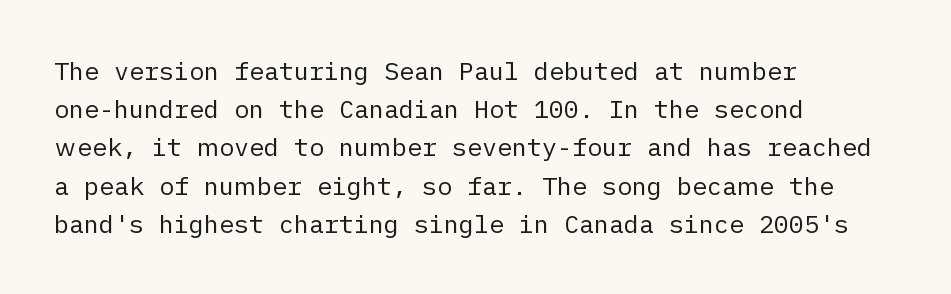
{"italic": "no", "bold": "no", "underline": "no", "align": "left", "line_spacing": "normal", "line_spacing_ratio": 1.53, "letter_spacing": "normal", "letter_spacing_em": 0.0, "glyph_px": 25}
